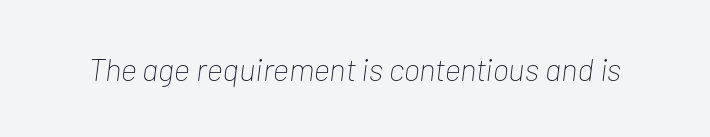
Q: Is the text bold? A: No.
Q: Is the text italic (slanted)? A: Yes, it leans right by about 7 degrees.
Q: Is the text underlined? A: No.
Q: Is the spacing between letters normal or unusually wide? A: Normal.
Q: Width (condensed, normal, or wide)? A: Condensed.
Q: Stroke contrast? A: Low.
Q: x-height? A: Medium.
Q: Monospaced? A: No.
